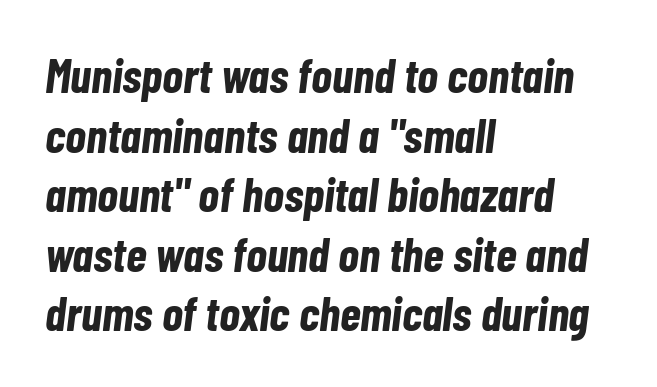
What weight is shown? A full bold with thick strokes. The typography opts for an oblique posture over an upright one. Quick note: underline off. How are the letters spaced? Ordinarily, with no added tracking. These lines are set flush left with a ragged right edge.
